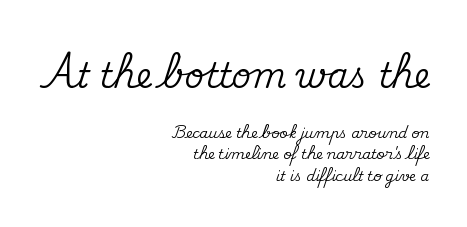
Look at the bottom of the vertical strokes: they flare into serifs here. Looks like regular typesetting: each glyph gets only the width it needs. Visually, the top section dominates because its glyphs are scaled up. Does the leading feel generous? No, just average. The face used here is rendered with its standard letterfit. The space directly below the letters is spotless.
